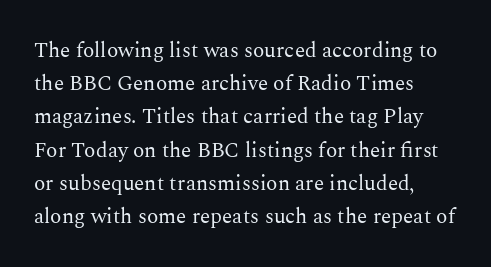
The image shows 21 px text type, upright; set left-aligned, normal line spacing (1.58x), normal letter spacing, not underlined.
